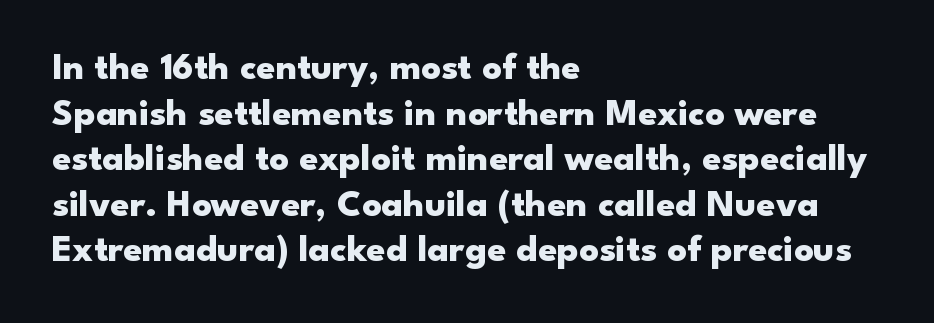
{"serif": "no", "italic": "no", "bold": "yes", "weight": "heavy", "width": "wide", "stroke_contrast": "low", "x_height": "small", "monospaced": "no", "underline": "no", "align": "left", "line_spacing_ratio": 1.2, "letter_spacing": "normal", "letter_spacing_em": 0.0, "glyph_px": 38}
